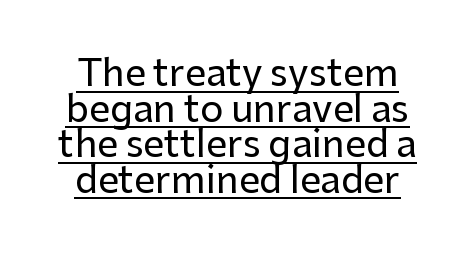
The image shows 37 px sans-serif type, upright; set tight line spacing (0.96x), normal letter spacing, underlined; low stroke contrast and a medium x-height.
